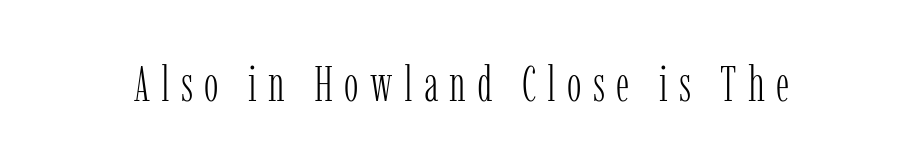
Q: Is the text bold? A: No.
Q: Is the text italic (slanted)? A: No, it is upright.
Q: Is the typeface a serif or a sans-serif typeface? A: Serif.
Q: Is the text underlined? A: No.
Q: Is the spacing between letters normal or unusually wide? A: Unusually wide.
Q: Width (condensed, normal, or wide)? A: Condensed.
Q: Stroke contrast? A: Low.
Q: x-height? A: Medium.
Q: Monospaced? A: No.
